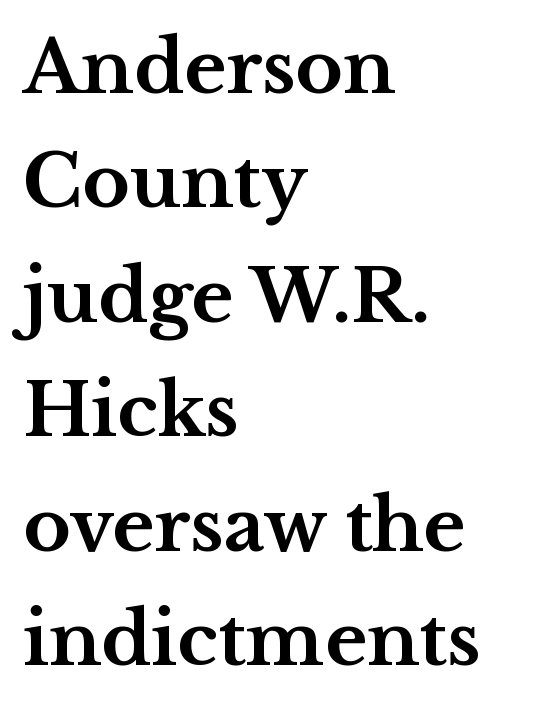
{"serif": "yes", "italic": "no", "bold": "yes", "weight": "bold", "width": "wide", "stroke_contrast": "medium", "x_height": "medium", "monospaced": "no", "underline": "no", "align": "left", "line_spacing": "normal", "line_spacing_ratio": 1.59, "letter_spacing": "normal", "letter_spacing_em": 0.0, "glyph_px": 72}
